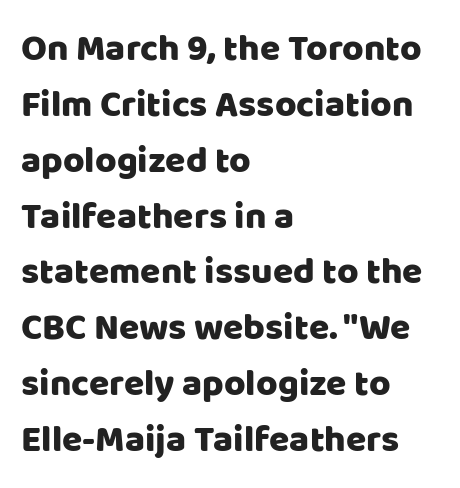
How are the letters spaced? Ordinarily, with no added tracking. Compared with typical paragraphs, the rows here are spaced about the same. Each letter's strokes conclude bluntly, with no projecting serifs. Leftover space on each line is placed entirely after the last word. You could not count columns in this text — the font is proportionally spaced.
